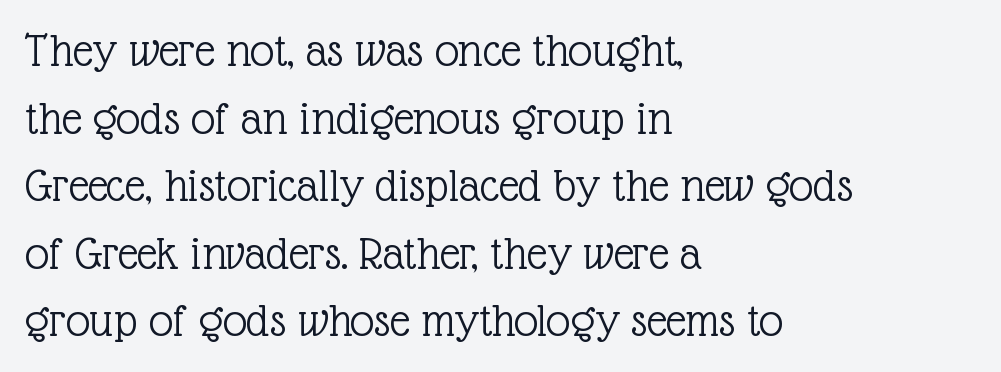
{"serif": "yes", "italic": "no", "bold": "no", "weight": "light", "width": "normal", "x_height": "medium", "monospaced": "no", "underline": "no", "align": "left", "line_spacing": "normal", "line_spacing_ratio": 1.38, "letter_spacing": "normal", "letter_spacing_em": 0.0, "glyph_px": 49}
